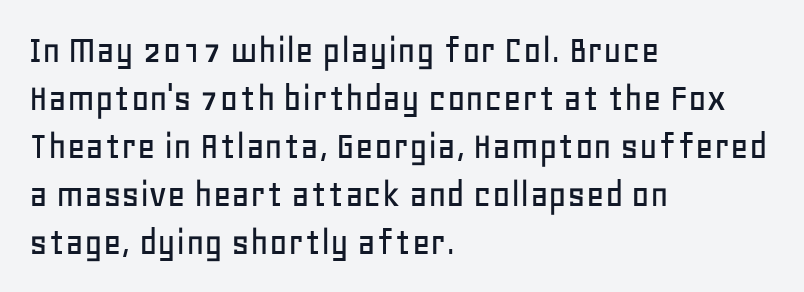
{"serif": "no", "italic": "no", "width": "normal", "stroke_contrast": "low", "x_height": "large", "monospaced": "no", "underline": "no", "align": "left", "line_spacing_ratio": 1.2, "letter_spacing": "normal", "letter_spacing_em": 0.0, "glyph_px": 40}
